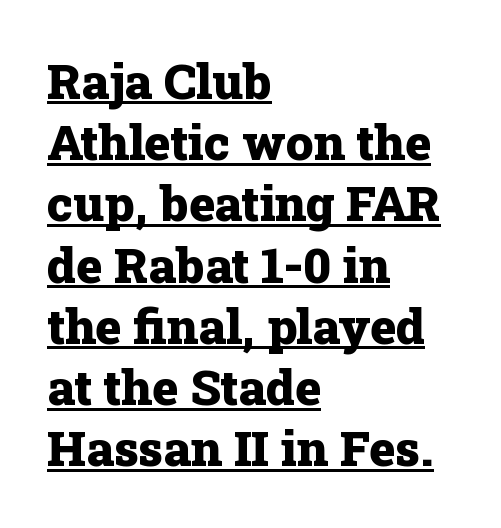
The type family on display is of the serif kind. The letters advance in unequal steps, a hallmark of proportional type. Ordinary non-slanted type is in use. Every letter is thick-stroked: bold, no question. All the whitespace from short lines collects on the right. Somebody hit Ctrl+U on this one — the words are underlined.
